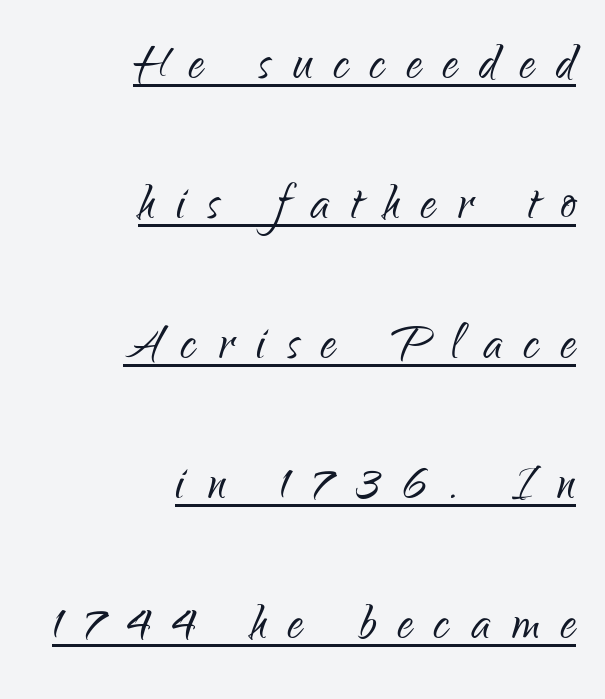
Q: Is the text bold? A: No.
Q: Is the text italic (slanted)? A: Yes.
Q: Is the typeface a serif or a sans-serif typeface? A: Sans-serif.
Q: Is the text underlined? A: Yes.
Q: How is the paragraph aligned? A: Right-aligned.
Q: Is the spacing between letters normal or unusually wide? A: Unusually wide.
Q: Is the spacing between lines tight, normal or loose? A: Loose.
Q: Width (condensed, normal, or wide)? A: Condensed.
Q: Stroke contrast? A: Low.
Q: x-height? A: Small.
Q: Monospaced? A: No.
